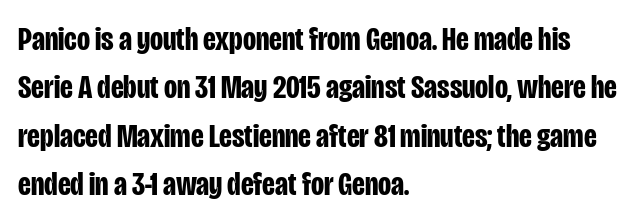
The image shows 34 px bold, condensed sans-serif type, upright; set left-aligned, normal line spacing (1.42x), normal letter spacing, not underlined; low stroke contrast and a large x-height.
